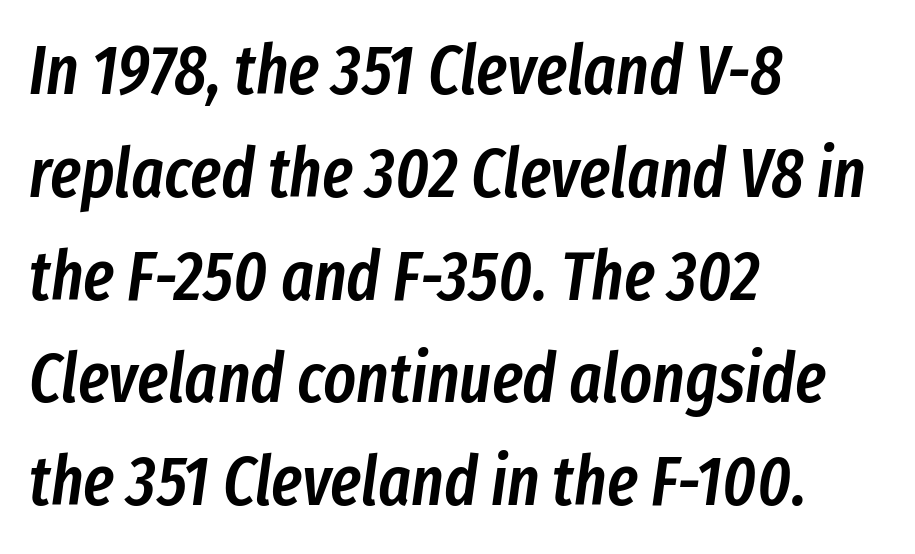
The image shows 69 px semibold, condensed type, italic (leaning right); set left-aligned, normal line spacing (1.49x), normal letter spacing, not underlined; low stroke contrast and a medium x-height.
